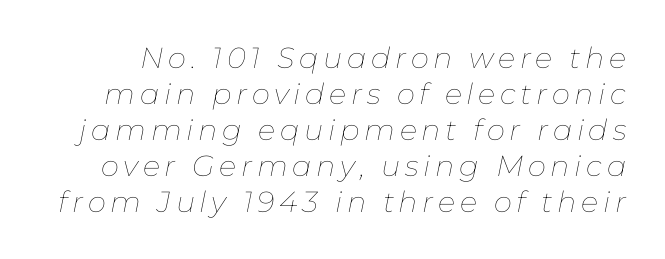
{"italic": "yes", "lean": "right", "slant_degrees": 11, "bold": "no", "weight": "thin", "width": "normal", "stroke_contrast": "low", "x_height": "medium", "monospaced": "no", "underline": "no", "line_spacing_ratio": 1.24, "glyph_px": 29}
